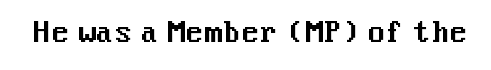
The image shows 27 px text type, upright; set normal letter spacing, not underlined.
